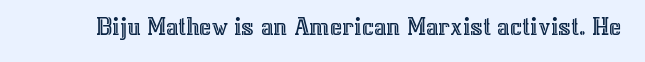
The image shows 26 px text type, upright; set normal letter spacing, not underlined.
